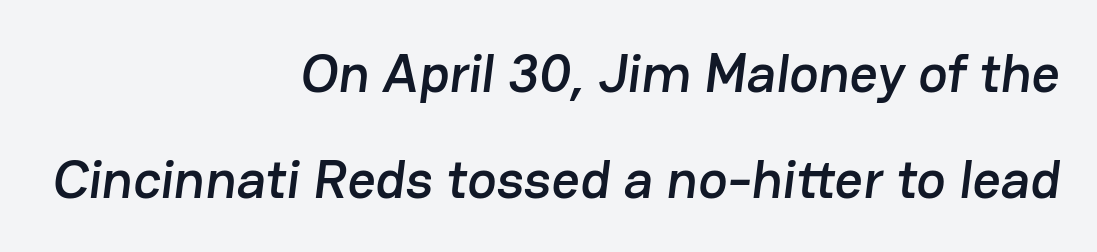
Q: Is the typeface a serif or a sans-serif typeface? A: Sans-serif.
Q: Is the text underlined? A: No.
Q: How is the paragraph aligned? A: Right-aligned.
Q: Is the spacing between letters normal or unusually wide? A: Normal.
Q: Is the spacing between lines tight, normal or loose? A: Loose.
Q: Width (condensed, normal, or wide)? A: Normal.
Q: Stroke contrast? A: Low.
Q: x-height? A: Medium.
Q: Monospaced? A: No.
